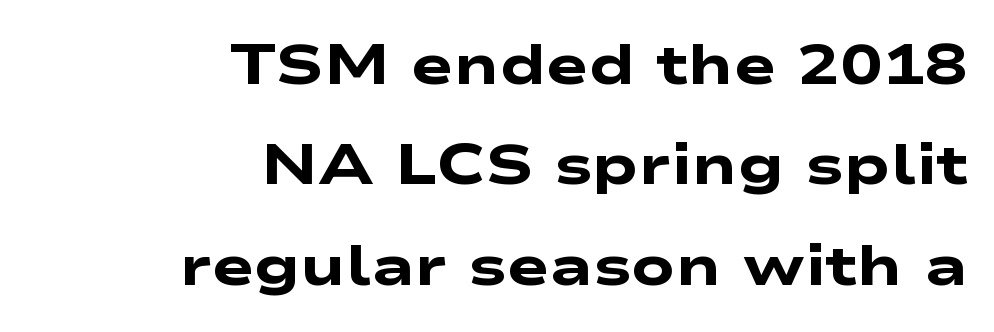
{"serif": "no", "bold": "yes", "weight": "heavy", "width": "wide", "stroke_contrast": "low", "x_height": "medium", "monospaced": "no", "underline": "no", "align": "right", "line_spacing_ratio": 1.76, "letter_spacing": "normal", "letter_spacing_em": 0.0, "glyph_px": 57}
